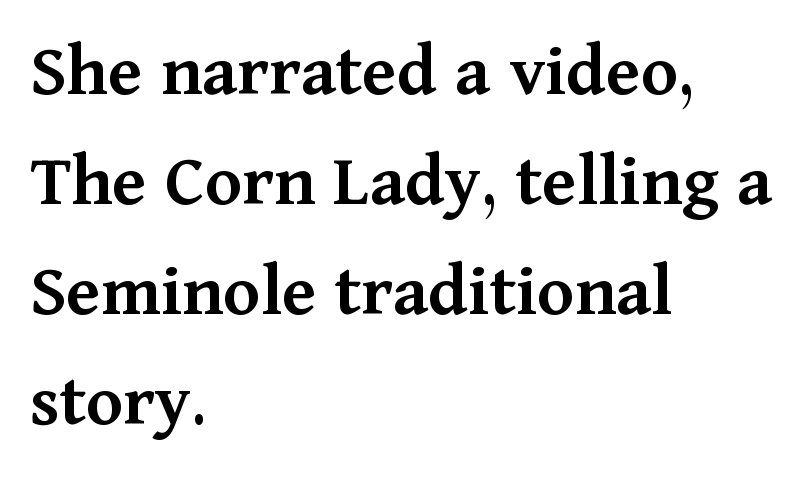
{"serif": "yes", "italic": "no", "bold": "semi", "weight": "semibold", "width": "normal", "stroke_contrast": "medium", "x_height": "medium", "monospaced": "no", "underline": "no", "align": "left", "line_spacing": "normal", "line_spacing_ratio": 1.43, "letter_spacing": "normal", "letter_spacing_em": 0.0, "glyph_px": 77}
